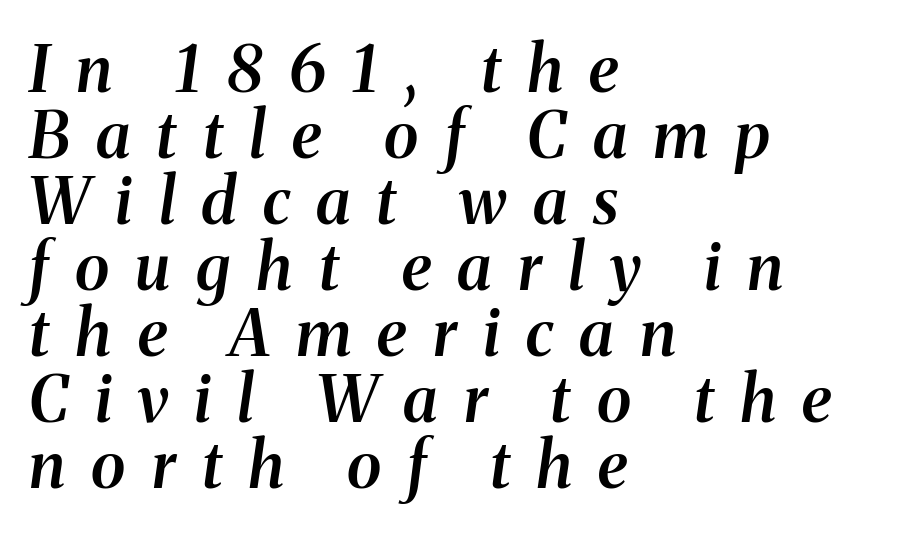
Vertical spacing — tight. These words are printed semibold, heavier than regular yet not bold. A typesetter would mark this as italic. Leftover space on each line is placed entirely after the last word. These lines have a slow, spaced-out rhythm from letter to letter. The rendering shows small feet on the letterforms — a serif design.
